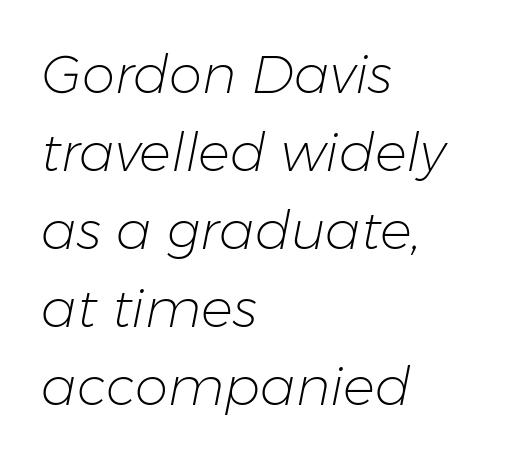
Q: Is the text bold? A: No.
Q: Is the text italic (slanted)? A: Yes, it leans right by about 11 degrees.
Q: Is the text underlined? A: No.
Q: How is the paragraph aligned? A: Left-aligned.
Q: Is the spacing between letters normal or unusually wide? A: Normal.
Q: Is the spacing between lines tight, normal or loose? A: Normal.
Q: Width (condensed, normal, or wide)? A: Normal.
Q: Stroke contrast? A: Low.
Q: x-height? A: Medium.
Q: Monospaced? A: No.
